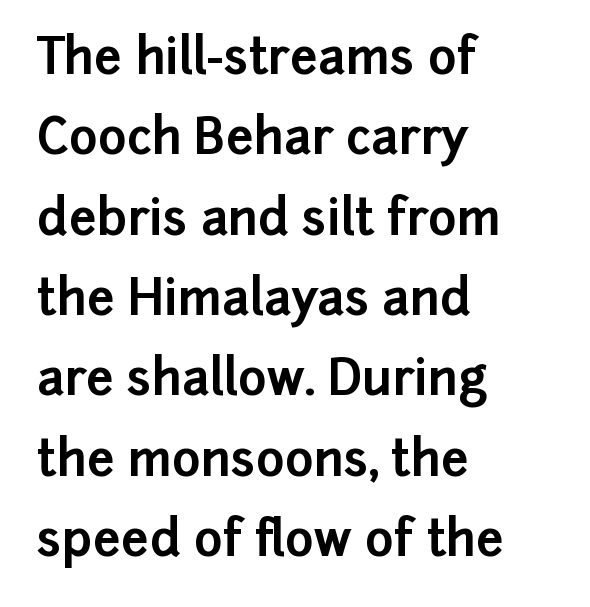
Q: Is the text bold? A: Yes.
Q: Is the text italic (slanted)? A: No, it is upright.
Q: Is the typeface a serif or a sans-serif typeface? A: Sans-serif.
Q: Is the text underlined? A: No.
Q: How is the paragraph aligned? A: Left-aligned.
Q: Is the spacing between letters normal or unusually wide? A: Normal.
Q: Is the spacing between lines tight, normal or loose? A: Normal.
Q: Width (condensed, normal, or wide)? A: Normal.
Q: Stroke contrast? A: Low.
Q: x-height? A: Medium.
Q: Monospaced? A: No.
